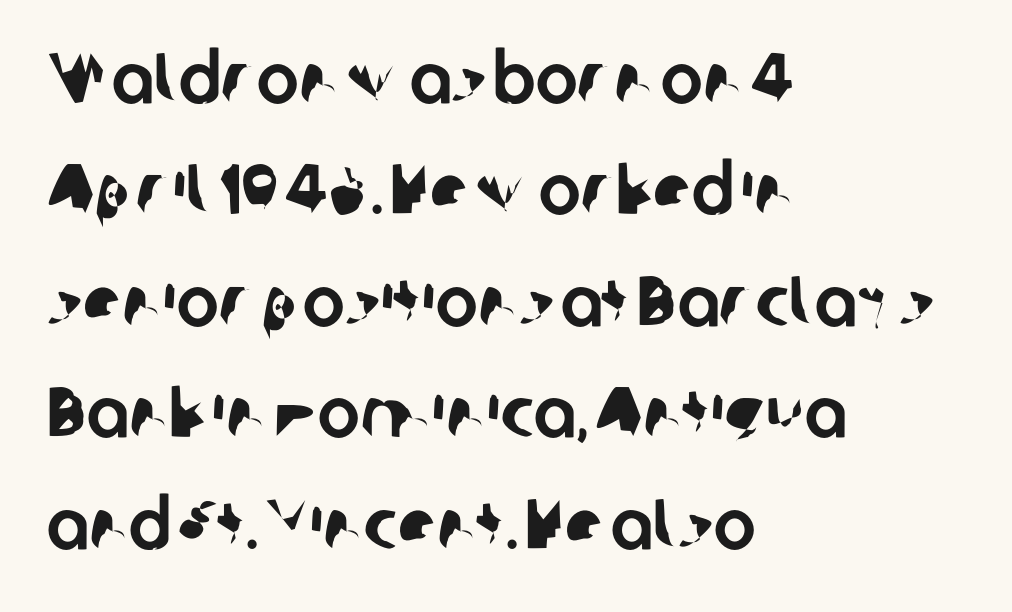
Q: Is the typeface a serif or a sans-serif typeface? A: Sans-serif.
Q: Is the text underlined? A: No.
Q: How is the paragraph aligned? A: Left-aligned.
Q: Is the spacing between letters normal or unusually wide? A: Normal.
Q: Is the spacing between lines tight, normal or loose? A: Normal.
Q: Width (condensed, normal, or wide)? A: Normal.
Q: Stroke contrast? A: Low.
Q: x-height? A: Medium.
Q: Monospaced? A: No.
